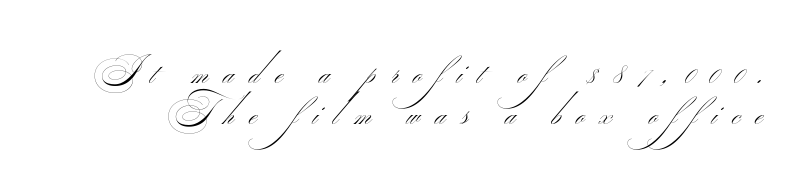
Q: Is the text bold? A: No.
Q: Is the typeface a serif or a sans-serif typeface? A: Sans-serif.
Q: Is the text underlined? A: No.
Q: Is the spacing between letters normal or unusually wide? A: Unusually wide.
Q: Is the spacing between lines tight, normal or loose? A: Tight.
Q: Width (condensed, normal, or wide)? A: Wide.
Q: Stroke contrast? A: Medium.
Q: Monospaced? A: No.
